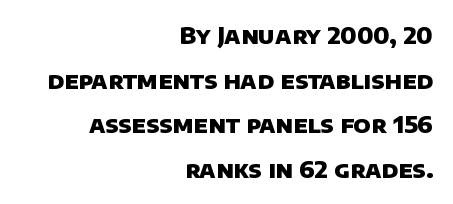
{"bold": "yes", "underline": "no", "align": "right", "line_spacing": "loose", "line_spacing_ratio": 1.94, "letter_spacing": "normal", "letter_spacing_em": 0.0, "glyph_px": 23}
